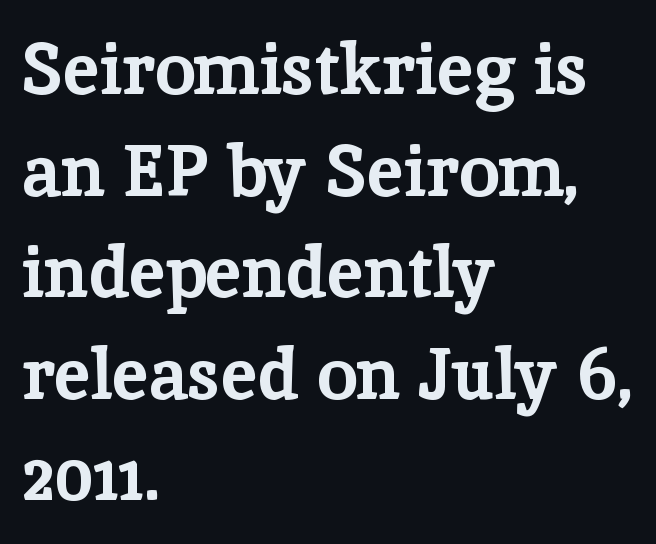
Q: Is the text bold? A: Yes.
Q: Is the text italic (slanted)? A: No, it is upright.
Q: Is the typeface a serif or a sans-serif typeface? A: Serif.
Q: Is the text underlined? A: No.
Q: How is the paragraph aligned? A: Left-aligned.
Q: Is the spacing between letters normal or unusually wide? A: Normal.
Q: Is the spacing between lines tight, normal or loose? A: Normal.
Q: Width (condensed, normal, or wide)? A: Normal.
Q: Stroke contrast? A: Low.
Q: x-height? A: Medium.
Q: Monospaced? A: No.
